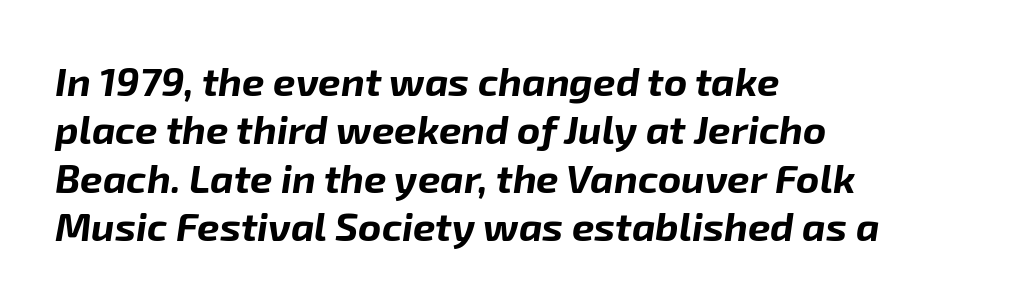
Caption: standard tracking, unaltered. Which margin do the lines hug? The left one — the right edge is uneven. The letters advance in unequal steps, a hallmark of proportional type. These lines carry a lot of weight — the face is fully bold. The gap between lines stays unmarked.
